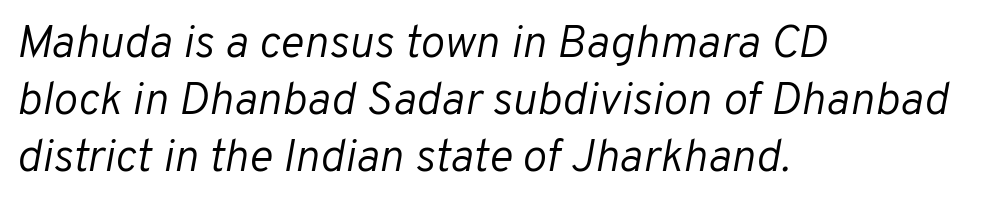
Q: Is the text bold? A: No.
Q: Is the text italic (slanted)? A: Yes, it leans right by about 10 degrees.
Q: Is the text underlined? A: No.
Q: How is the paragraph aligned? A: Left-aligned.
Q: Is the spacing between letters normal or unusually wide? A: Normal.
Q: Width (condensed, normal, or wide)? A: Normal.
Q: Stroke contrast? A: Low.
Q: x-height? A: Medium.
Q: Monospaced? A: No.
